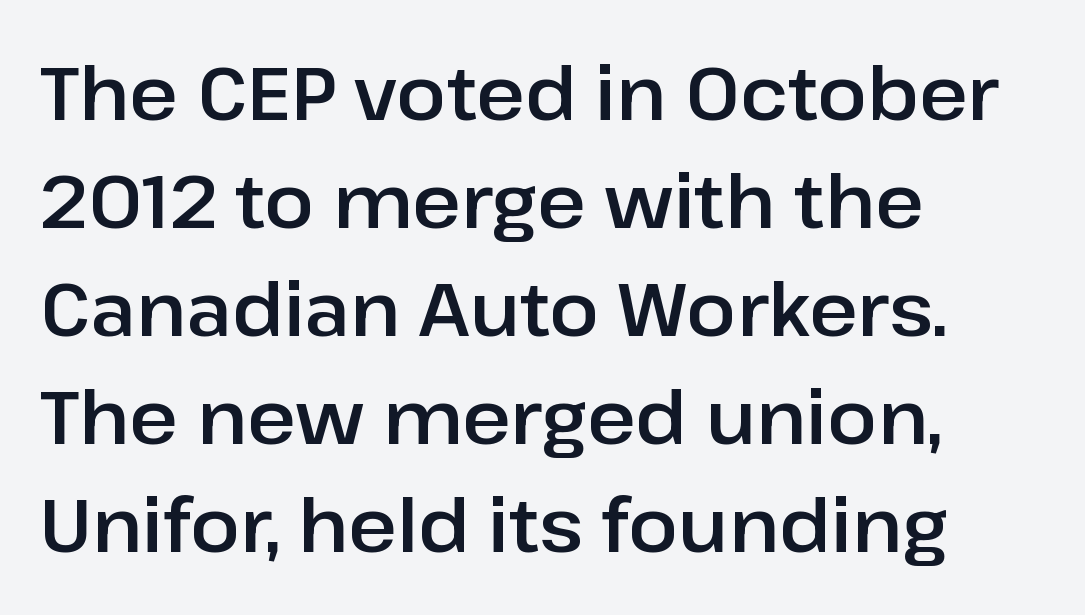
{"serif": "no", "italic": "no", "width": "normal", "stroke_contrast": "low", "x_height": "medium", "monospaced": "no", "underline": "no", "align": "left", "line_spacing": "normal", "line_spacing_ratio": 1.46, "letter_spacing": "normal", "letter_spacing_em": 0.0, "glyph_px": 74}
